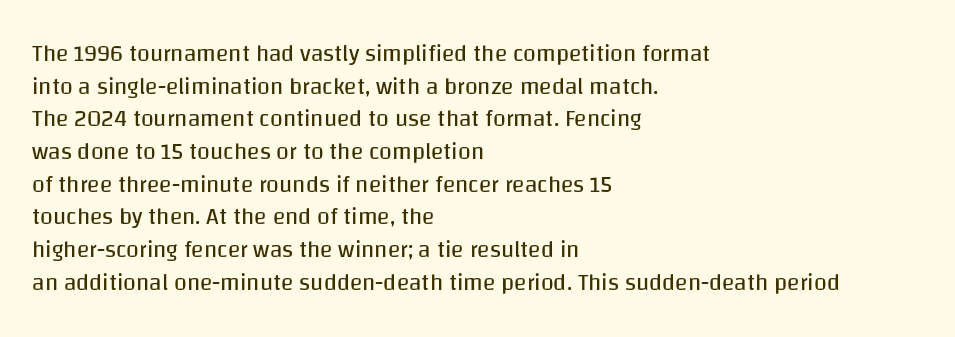
Characters follow at the spacing the type designer built in. The letterforms sit at book weight or below. Rendered with straight, roman letterforms. The rows are spaced the way most documents space them. The strip under each line holds only bare page.
